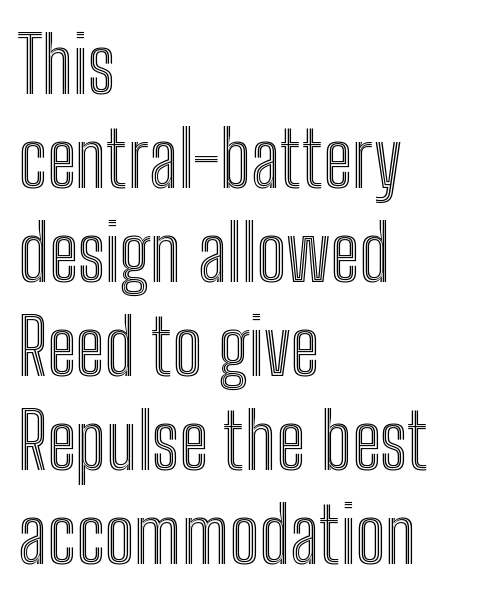
Q: Is the text italic (slanted)? A: No, it is upright.
Q: Is the text underlined? A: No.
Q: How is the paragraph aligned? A: Left-aligned.
Q: Is the spacing between letters normal or unusually wide? A: Normal.
Q: Width (condensed, normal, or wide)? A: Condensed.
Q: x-height? A: Medium.
Q: Monospaced? A: No.
